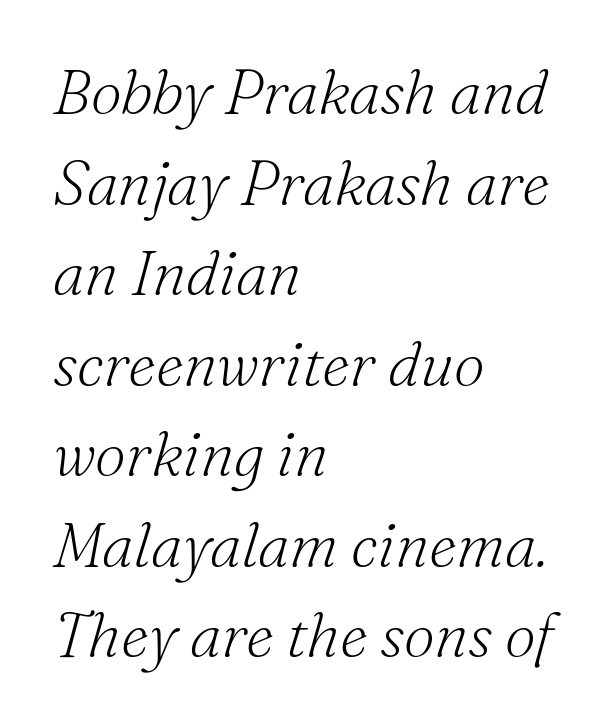
Style check: oblique. Here the glyphs are tracked normally, forming tight word shapes. This sample has the flowing, uneven cadence of proportional lettering. Vertical spacing — default. The area under the type is left untouched.
